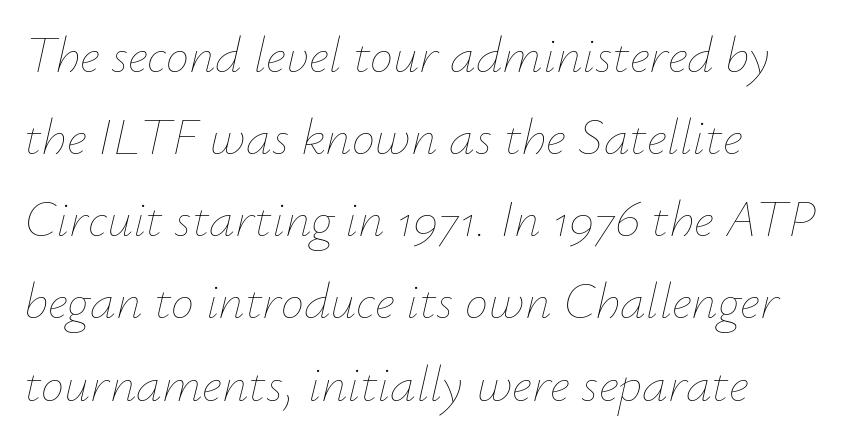
Q: Is the text bold? A: No.
Q: Is the text italic (slanted)? A: Yes, it leans right by about 12 degrees.
Q: Is the text underlined? A: No.
Q: How is the paragraph aligned? A: Left-aligned.
Q: Is the spacing between letters normal or unusually wide? A: Normal.
Q: Is the spacing between lines tight, normal or loose? A: Normal.
Q: Width (condensed, normal, or wide)? A: Normal.
Q: Stroke contrast? A: Low.
Q: x-height? A: Small.
Q: Monospaced? A: No.
